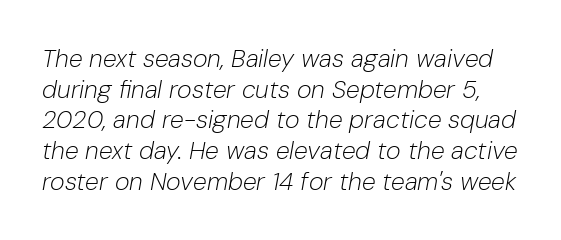
Letters have the restrained weight of plain body copy at most. Between one letter and the next there's only the usual sliver of space. Would a proofreader flag this as italicized? Yes. Beneath every word, the page is bare.
